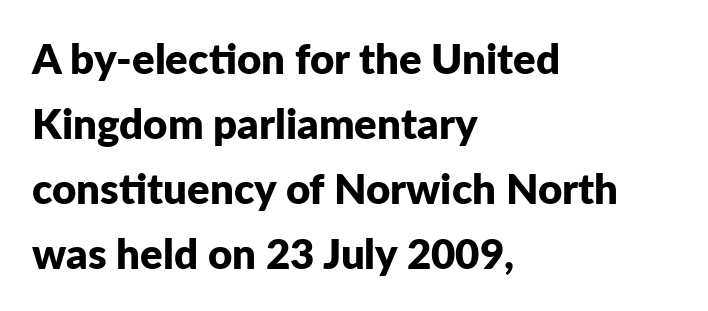
The image shows 42 px bold sans-serif type, upright; set left-aligned, normal line spacing (1.55x), normal letter spacing, not underlined; low stroke contrast and a medium x-height.
